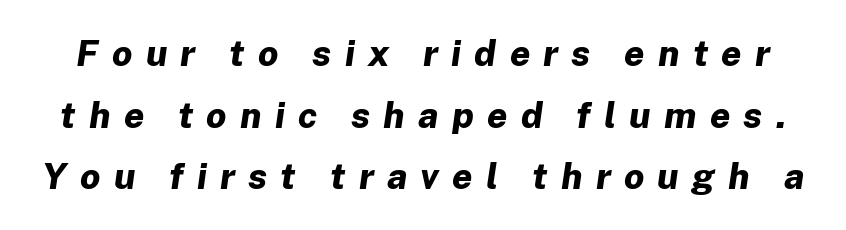
The image shows 36 px bold type, italic (leaning right); set line spacing 1.71x, unusually wide letter spacing (+0.37 em), not underlined; low stroke contrast and a medium x-height.
